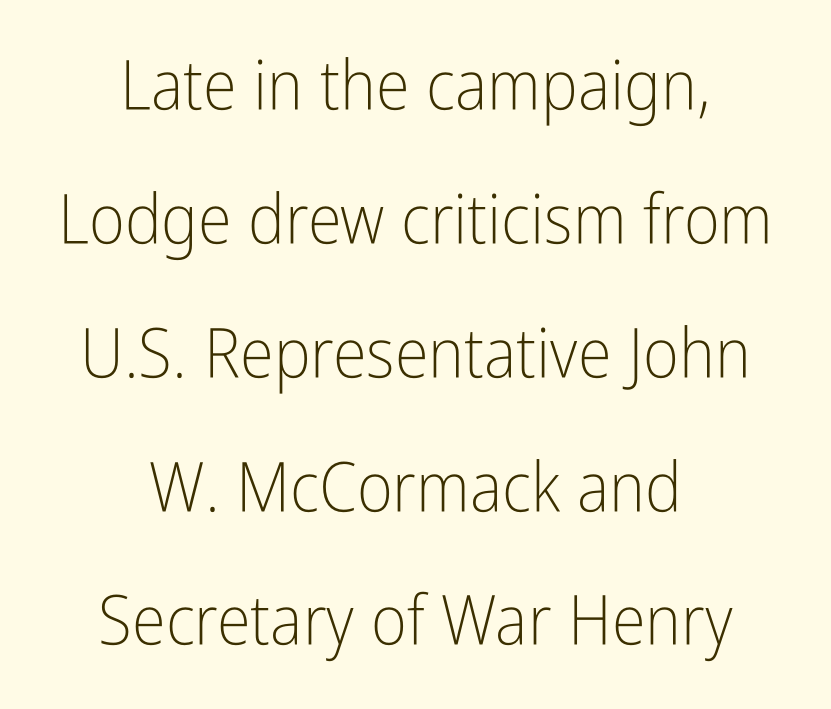
The image shows 69 px light, condensed sans-serif type, upright; set centered, loose line spacing (1.94x), normal letter spacing, not underlined; low stroke contrast and a medium x-height.
